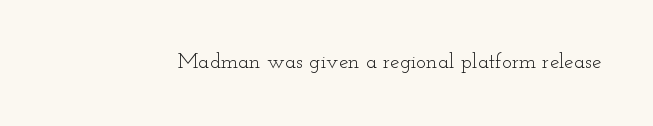
Q: Is the text bold? A: No.
Q: Is the text italic (slanted)? A: No, it is upright.
Q: Is the text underlined? A: No.
Q: Is the spacing between letters normal or unusually wide? A: Normal.
